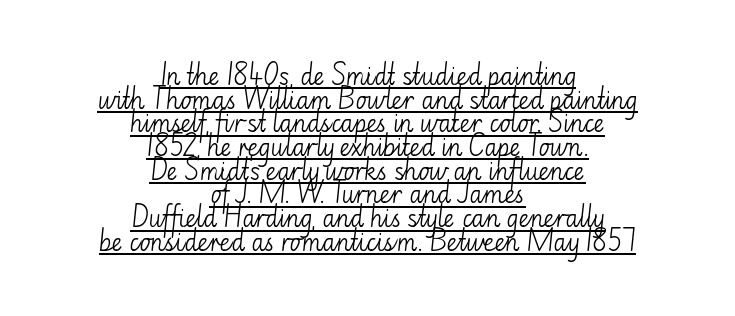
The image shows 23 px text type; set centered, tight line spacing (1.03x), normal letter spacing, underlined.
